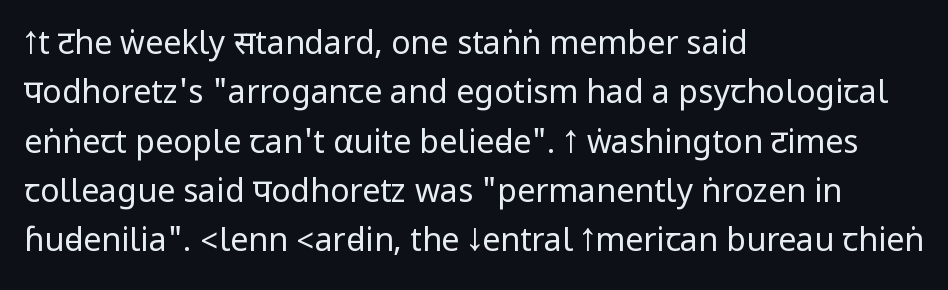
{"serif": "no", "italic": "no", "bold": "no", "weight": "regular", "width": "condensed", "stroke_contrast": "low", "underline": "no", "align": "left", "line_spacing": "normal", "line_spacing_ratio": 1.54, "letter_spacing": "normal", "letter_spacing_em": 0.0, "glyph_px": 32}
